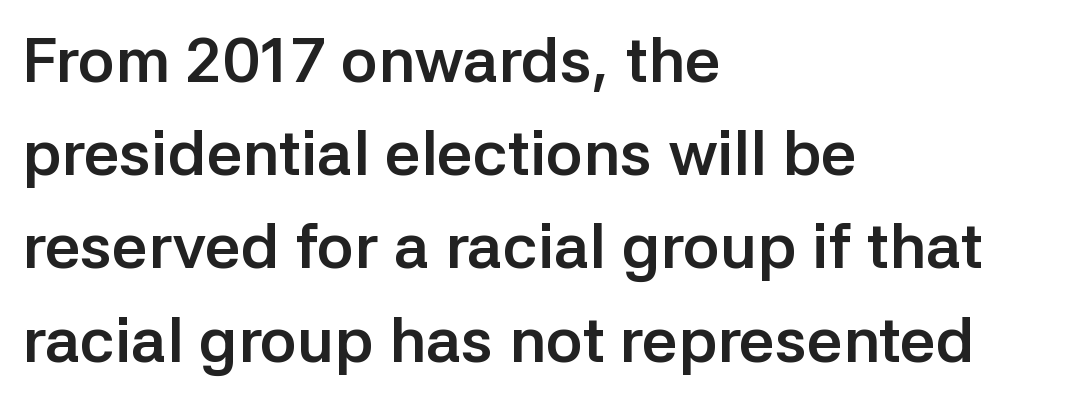
Q: Is the text bold? A: Yes.
Q: Is the text italic (slanted)? A: No, it is upright.
Q: Is the typeface a serif or a sans-serif typeface? A: Sans-serif.
Q: Is the text underlined? A: No.
Q: How is the paragraph aligned? A: Left-aligned.
Q: Is the spacing between letters normal or unusually wide? A: Normal.
Q: Is the spacing between lines tight, normal or loose? A: Normal.
Q: Width (condensed, normal, or wide)? A: Normal.
Q: Stroke contrast? A: Low.
Q: x-height? A: Medium.
Q: Monospaced? A: No.
